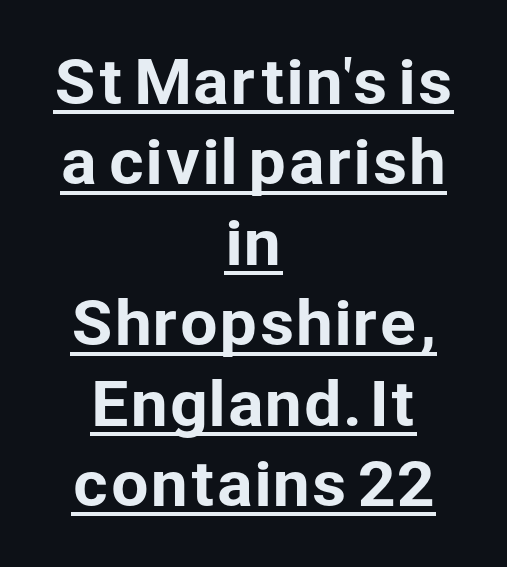
The image shows 60 px sans-serif type, upright; set centered, normal line spacing (1.34x), normal letter spacing, underlined; low stroke contrast and a medium x-height.
